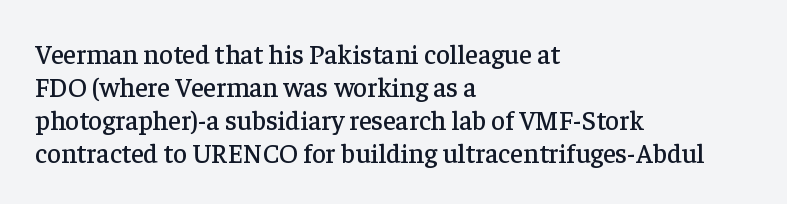
Q: Is the text italic (slanted)? A: No, it is upright.
Q: Is the text underlined? A: No.
Q: How is the paragraph aligned? A: Left-aligned.
Q: Is the spacing between letters normal or unusually wide? A: Normal.
